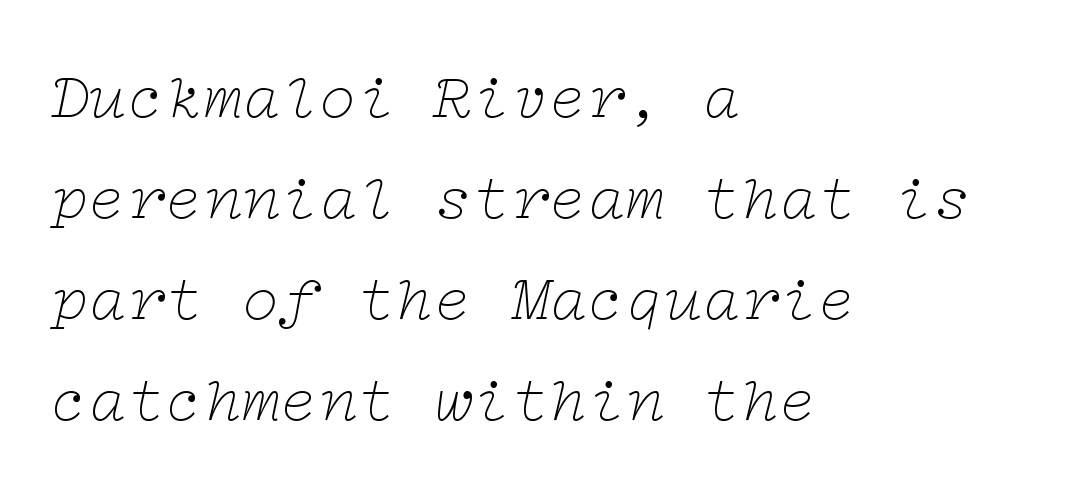
Q: Is the text bold? A: No.
Q: Is the text italic (slanted)? A: Yes, it leans right by about 12 degrees.
Q: Is the typeface a serif or a sans-serif typeface? A: Serif.
Q: Is the text underlined? A: No.
Q: How is the paragraph aligned? A: Left-aligned.
Q: Is the spacing between letters normal or unusually wide? A: Normal.
Q: Is the spacing between lines tight, normal or loose? A: Normal.
Q: Width (condensed, normal, or wide)? A: Wide.
Q: Stroke contrast? A: Low.
Q: x-height? A: Medium.
